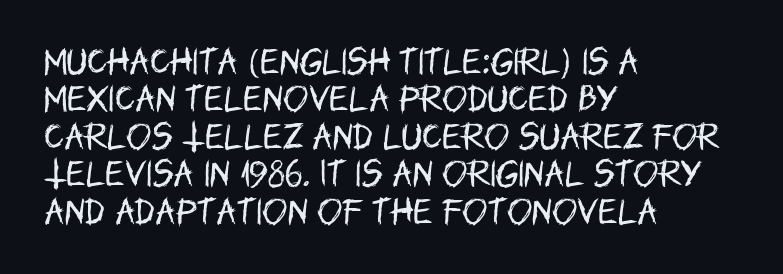
Q: Is the text bold? A: No.
Q: Is the text italic (slanted)? A: No, it is upright.
Q: Is the typeface a serif or a sans-serif typeface? A: Sans-serif.
Q: Is the text underlined? A: No.
Q: How is the paragraph aligned? A: Left-aligned.
Q: Is the spacing between letters normal or unusually wide? A: Normal.
Q: Is the spacing between lines tight, normal or loose? A: Normal.
Q: Width (condensed, normal, or wide)? A: Condensed.
Q: Stroke contrast? A: Low.
Q: x-height? A: Large.
Q: Monospaced? A: No.
